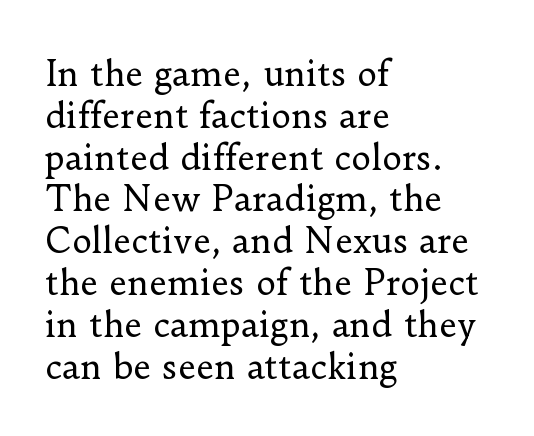
{"serif": "yes", "italic": "no", "bold": "no", "weight": "regular", "width": "normal", "stroke_contrast": "low", "x_height": "small", "monospaced": "no", "underline": "no", "align": "left", "line_spacing_ratio": 1.23, "letter_spacing": "normal", "letter_spacing_em": 0.0, "glyph_px": 34}
